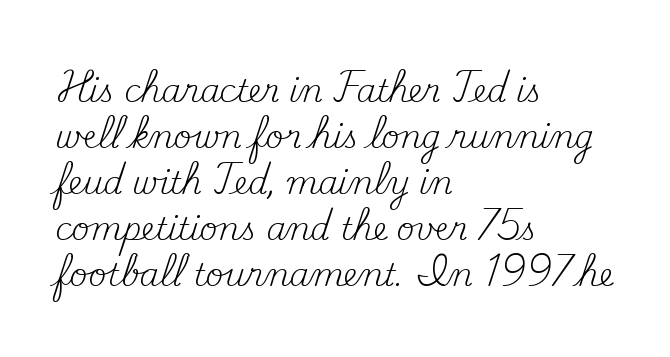
{"serif": "yes", "bold": "no", "weight": "regular", "width": "normal", "stroke_contrast": "medium", "x_height": "small", "monospaced": "no", "underline": "no", "align": "left", "line_spacing": "normal", "line_spacing_ratio": 1.48, "letter_spacing": "normal", "letter_spacing_em": 0.0, "glyph_px": 31}
